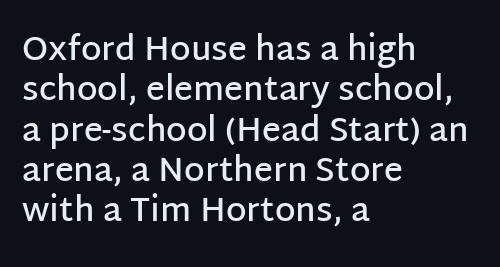
Q: Is the text bold? A: Semi-bold.
Q: Is the text italic (slanted)? A: No, it is upright.
Q: Is the typeface a serif or a sans-serif typeface? A: Sans-serif.
Q: Is the text underlined? A: No.
Q: How is the paragraph aligned? A: Left-aligned.
Q: Is the spacing between letters normal or unusually wide? A: Normal.
Q: Width (condensed, normal, or wide)? A: Normal.
Q: Stroke contrast? A: Low.
Q: x-height? A: Large.
Q: Monospaced? A: No.
